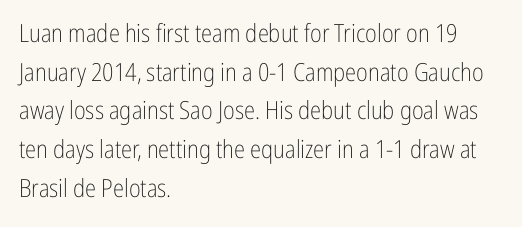
Q: Is the text bold? A: No.
Q: Is the text italic (slanted)? A: No, it is upright.
Q: Is the text underlined? A: No.
Q: How is the paragraph aligned? A: Left-aligned.
Q: Is the spacing between letters normal or unusually wide? A: Normal.
Q: Is the spacing between lines tight, normal or loose? A: Normal.
